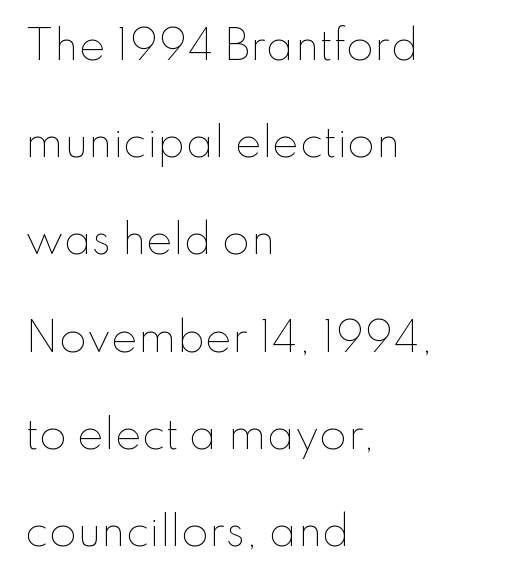
Where is the straight margin? On the left. The face looks like a standard text weight, possibly lighter. Italic? Not at all — the glyphs are vertical. Is there much room between lines? Yes — plenty of vertical air separates them.
